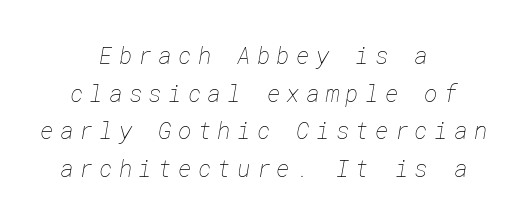
The image shows 23 px text type; set centered, normal line spacing (1.64x), unusually wide letter spacing (+0.27 em), not underlined.
